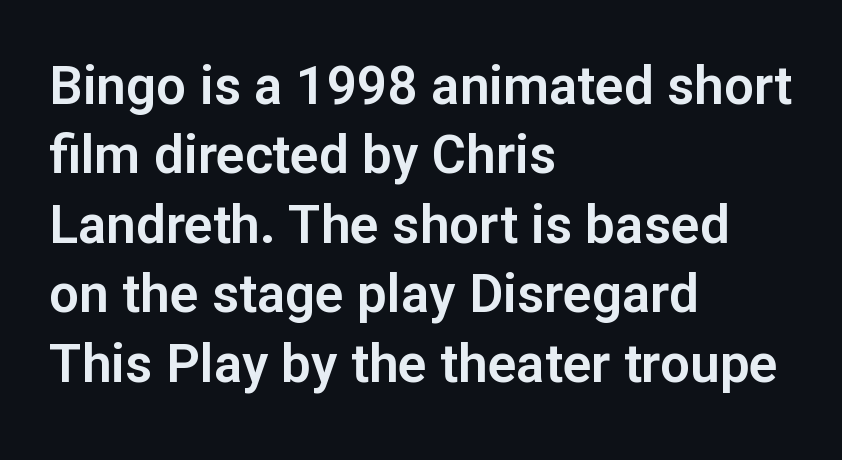
{"serif": "no", "italic": "no", "width": "normal", "stroke_contrast": "low", "x_height": "medium", "monospaced": "no", "underline": "no", "align": "left", "line_spacing": "normal", "line_spacing_ratio": 1.31, "letter_spacing": "normal", "letter_spacing_em": 0.0, "glyph_px": 53}
